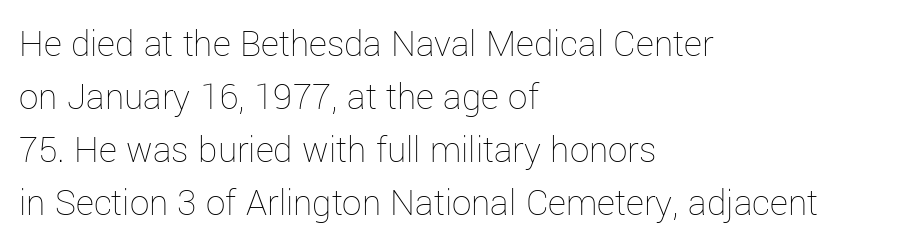
Is this a heavy cut? Hardly; it is regular or lighter. Layout note: lines flush left. These lines are rendered in a variable-pitch font. The axis of the letterforms is exactly vertical. Students, observe: this is what conventionally led text looks like.
